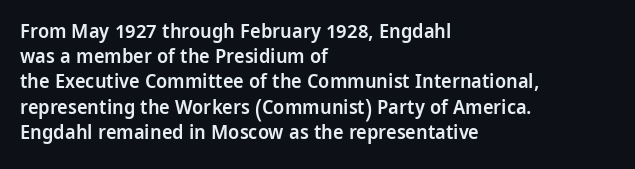
The image shows 20 px text type, upright; set left-aligned, normal line spacing (1.26x), normal letter spacing, not underlined.
